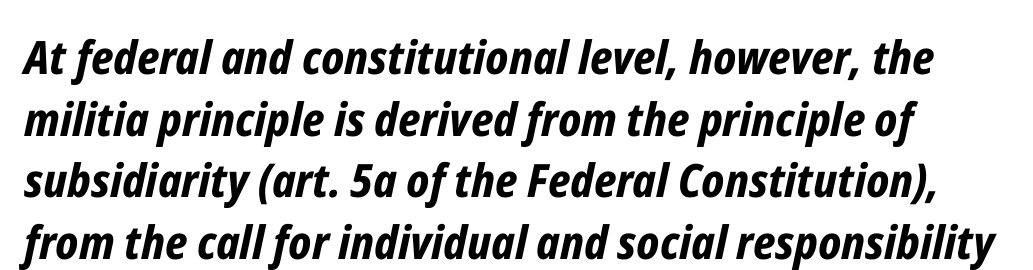
Its strokes are broad and dark, the hallmark of bold type. No word sits above an underline. Here the designer chose a conventional face with non-uniform glyph widths. It's the slanting kind of type. Nothing unusual about the tracking: characters are spaced as the font intends. A normal amount of white space separates one row of letters from the next.
